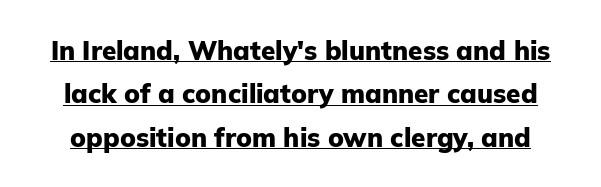
The image shows 26 px bold type, upright; set normal line spacing (1.67x), normal letter spacing, underlined.
